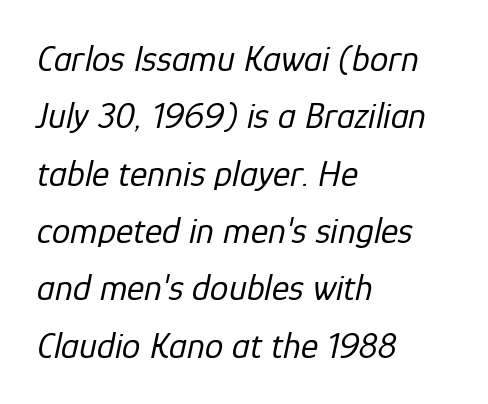
Q: Is the text bold? A: No.
Q: Is the text italic (slanted)? A: Yes, it leans right by about 12 degrees.
Q: Is the text underlined? A: No.
Q: How is the paragraph aligned? A: Left-aligned.
Q: Is the spacing between letters normal or unusually wide? A: Normal.
Q: Is the spacing between lines tight, normal or loose? A: Normal.
Q: Width (condensed, normal, or wide)? A: Normal.
Q: Stroke contrast? A: Low.
Q: x-height? A: Medium.
Q: Monospaced? A: No.
